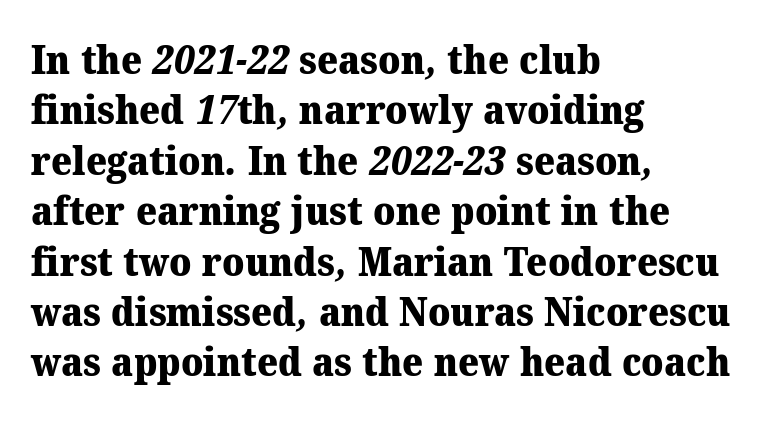
The image shows 40 px heavy serif type; set left-aligned, normal line spacing (1.26x), normal letter spacing, not underlined; medium stroke contrast and a medium x-height.
